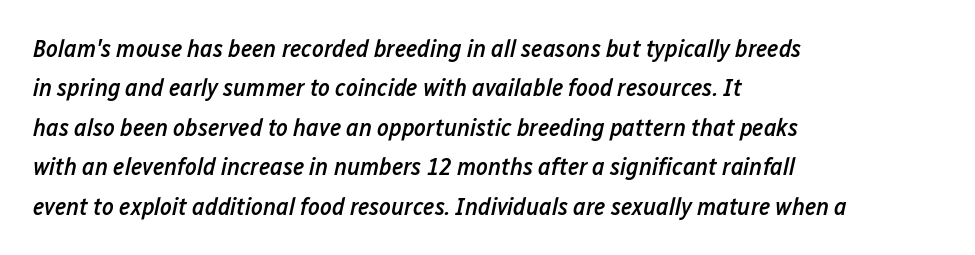
Letters rest on an invisible, unmarked baseline. The typesetting leans somewhat heavy: a semibold. A typesetter would mark this as italic. The leading is moderate, giving the passage an even texture. The ragged edge is on the right, which tells us the setting is flush left. Observe the ordinary spacing: letters are neighbours, not strangers.
